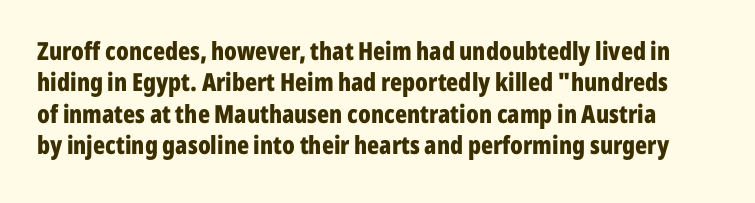
The rendering uses a bold face; every stroke is thick and dark. Type without underlining. The lettering stays uniformly vertical, giving the passage a roman look. The tracking reads as untouched default to a designer's eye.
